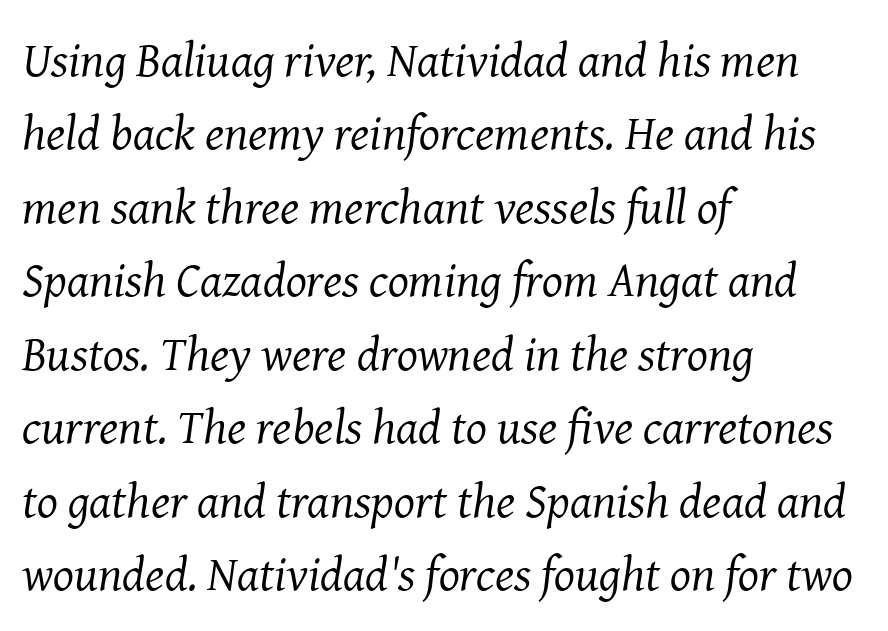
Left-aligned paragraph, ragged on the right. In terms of letterform style, serifs are clearly present. A light-to-regular cut is what we see here. Honestly, the row spacing looks completely unremarkable. The gap between lines stays unmarked.
